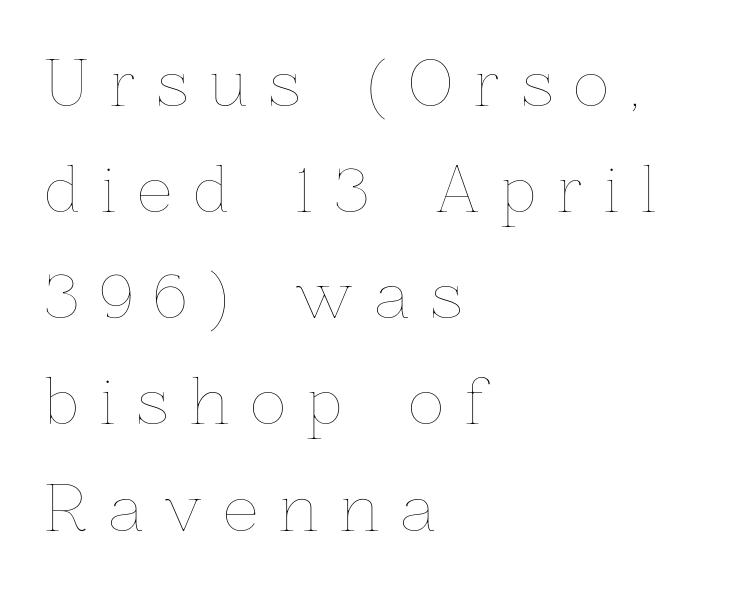
The image shows 61 px thin type, upright; set left-aligned, line spacing 1.74x, unusually wide letter spacing (+0.36 em), not underlined; low stroke contrast and a medium x-height.
